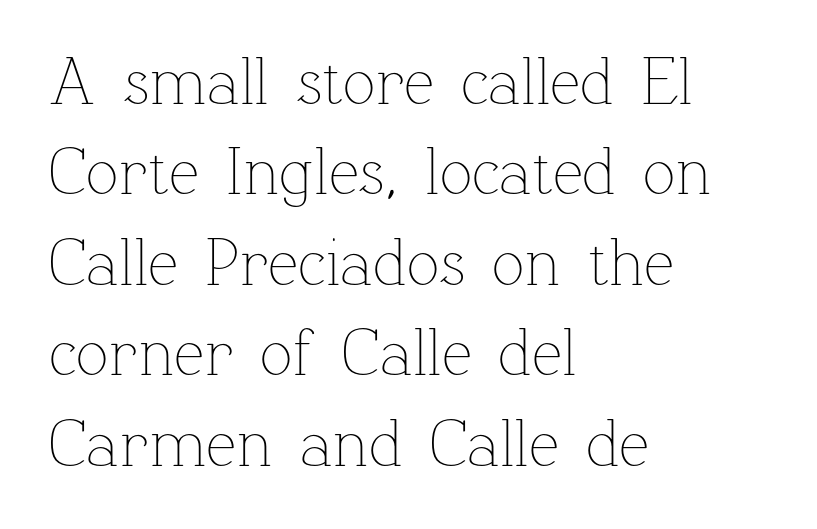
The area under the type is left untouched. Characters follow at the spacing the type designer built in. The passage shown is not bold in any degree. This sample has the flowing, uneven cadence of proportional lettering. The rows are spaced the way most documents space them.
